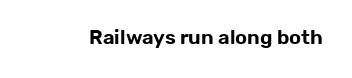
The image shows 20 px text type, upright; set normal letter spacing, not underlined.
